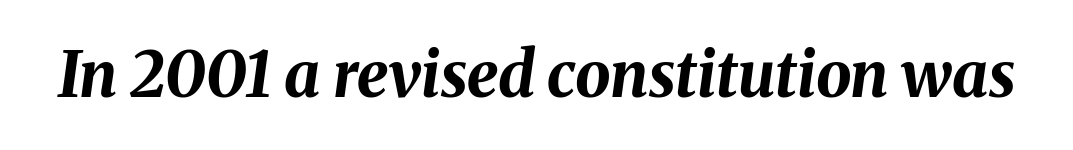
You could call the tracking neutral — neither tight nor loose. In terms of posture, this sample is oblique. Spacing verdict: proportional, widths tailored to each character. Underlining? Definitely not there.
